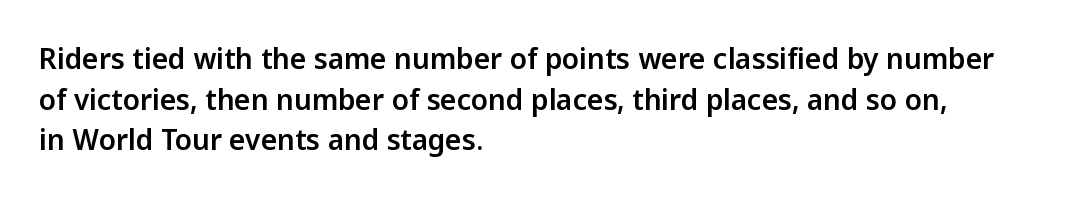
Q: Is the text italic (slanted)? A: No, it is upright.
Q: Is the typeface a serif or a sans-serif typeface? A: Sans-serif.
Q: Is the text underlined? A: No.
Q: How is the paragraph aligned? A: Left-aligned.
Q: Is the spacing between letters normal or unusually wide? A: Normal.
Q: Is the spacing between lines tight, normal or loose? A: Normal.
Q: Width (condensed, normal, or wide)? A: Normal.
Q: Stroke contrast? A: Low.
Q: x-height? A: Medium.
Q: Monospaced? A: No.
